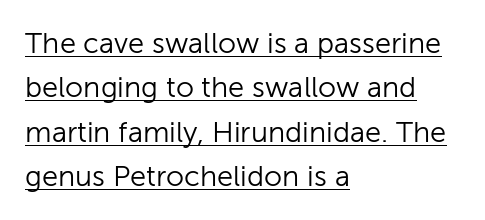
The vertical gap from one line to the next is medium. The sample's only ornament is a line tracing under the words. Left-aligned paragraph, ragged on the right. The characters display no serif detailing; their extremities are plain. The rendering uses natural spacing where letterforms have individual widths.
